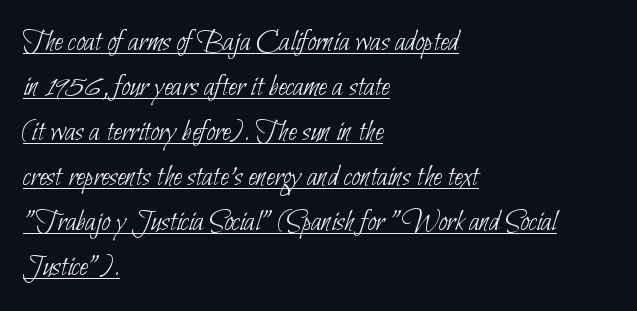
Q: Is the text bold? A: No.
Q: Is the typeface a serif or a sans-serif typeface? A: Sans-serif.
Q: Is the text underlined? A: Yes.
Q: How is the paragraph aligned? A: Left-aligned.
Q: Is the spacing between letters normal or unusually wide? A: Normal.
Q: Is the spacing between lines tight, normal or loose? A: Normal.
Q: Width (condensed, normal, or wide)? A: Condensed.
Q: Stroke contrast? A: Low.
Q: x-height? A: Small.
Q: Monospaced? A: No.
